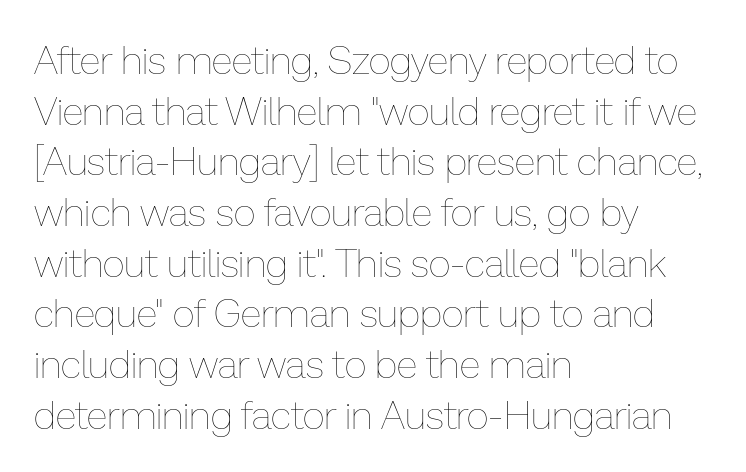
Varying glyph widths throughout — classic text-font behaviour. These glyphs show unthickened strokes, regular width or finer. The letters sit at their default tracking, neither squeezed nor spread. The zone under the glyphs is completely vacant. A typesetter would call this leading conventional body-copy spacing.
